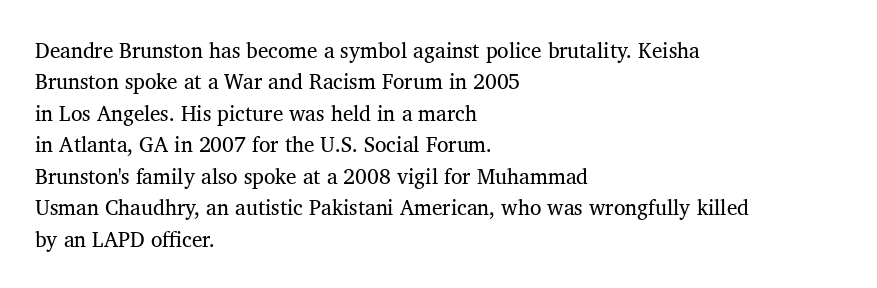
Q: Is the text bold? A: No.
Q: Is the text italic (slanted)? A: No, it is upright.
Q: Is the text underlined? A: No.
Q: How is the paragraph aligned? A: Left-aligned.
Q: Is the spacing between letters normal or unusually wide? A: Normal.
Q: Is the spacing between lines tight, normal or loose? A: Normal.
